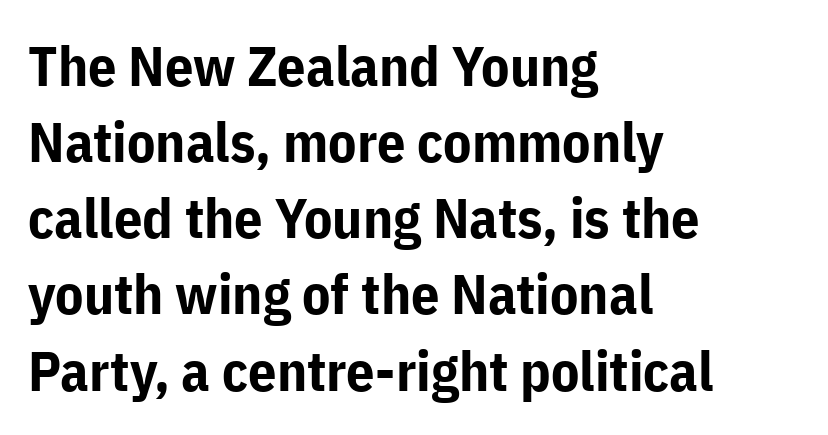
The image shows 56 px bold sans-serif type, upright; set left-aligned, normal line spacing (1.36x), normal letter spacing, not underlined; low stroke contrast and a medium x-height.
